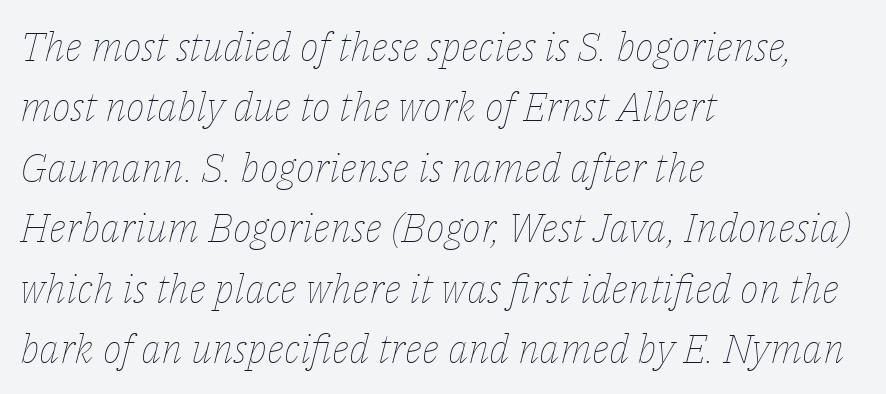
{"italic": "yes", "lean": "right", "slant_degrees": 14, "bold": "no", "weight": "thin", "width": "normal", "stroke_contrast": "low", "x_height": "medium", "monospaced": "no", "underline": "no", "align": "left", "line_spacing": "normal", "line_spacing_ratio": 1.51, "letter_spacing": "normal", "letter_spacing_em": 0.0, "glyph_px": 40}
